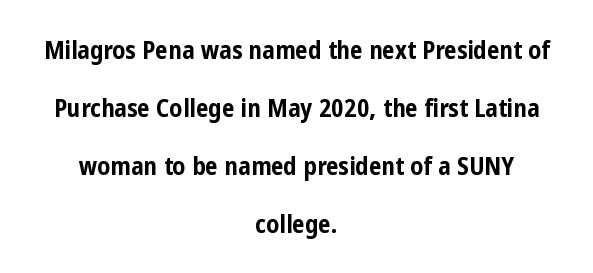
Underlining? Definitely not there. The sample has been set heavy, in full bold. Notice how the stems are strictly vertical — no italics here. The type is set solid horizontally, with unmodified tracking. A typesetter would call this leading open, well beyond the default.
